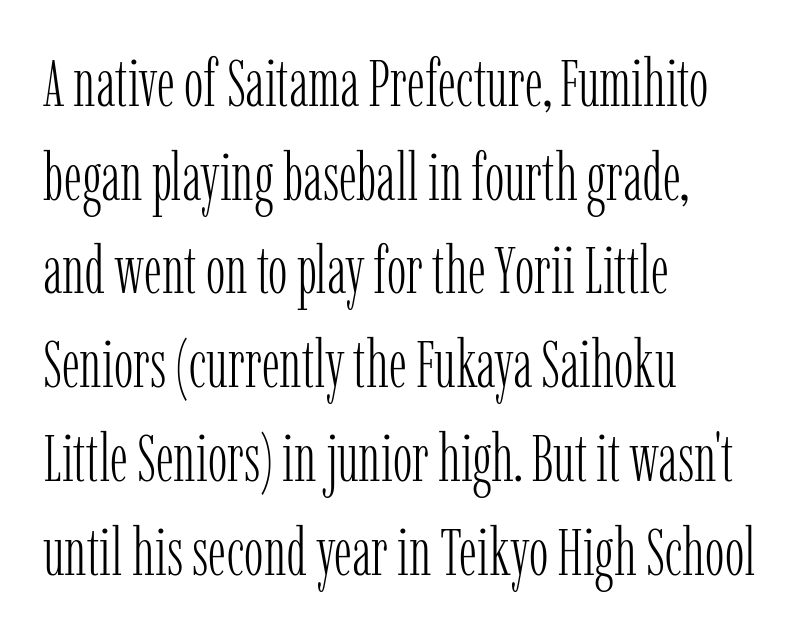
Q: Is the text bold? A: No.
Q: Is the text italic (slanted)? A: No, it is upright.
Q: Is the typeface a serif or a sans-serif typeface? A: Serif.
Q: Is the text underlined? A: No.
Q: How is the paragraph aligned? A: Left-aligned.
Q: Is the spacing between letters normal or unusually wide? A: Normal.
Q: Is the spacing between lines tight, normal or loose? A: Normal.
Q: Width (condensed, normal, or wide)? A: Condensed.
Q: Stroke contrast? A: Low.
Q: x-height? A: Medium.
Q: Monospaced? A: No.
